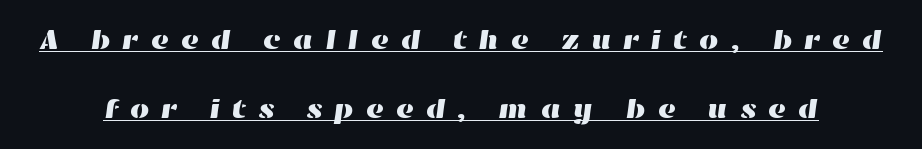
Q: Is the text underlined? A: Yes.
Q: Is the spacing between letters normal or unusually wide? A: Unusually wide.
Q: Is the spacing between lines tight, normal or loose? A: Loose.
Q: Width (condensed, normal, or wide)? A: Wide.
Q: Stroke contrast? A: High.
Q: x-height? A: Medium.
Q: Monospaced? A: No.
